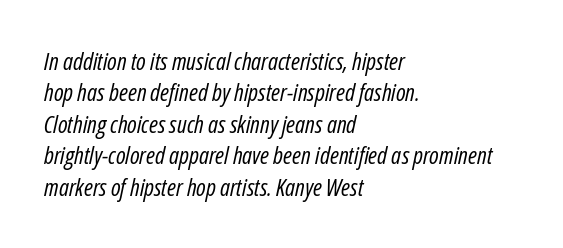
The image shows 24 px text type, italic (leaning right); set left-aligned, normal line spacing (1.31x), normal letter spacing, not underlined.
